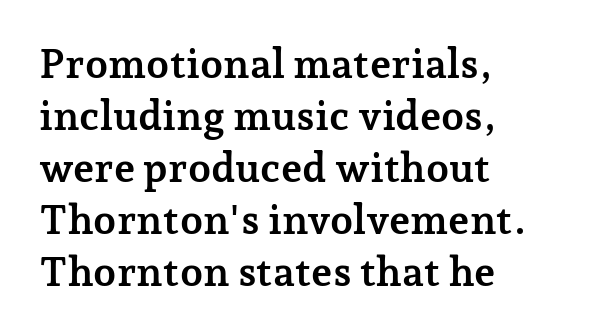
The image shows 41 px semibold serif type, upright; set left-aligned, normal line spacing (1.27x), normal letter spacing, not underlined; low stroke contrast and a medium x-height.
